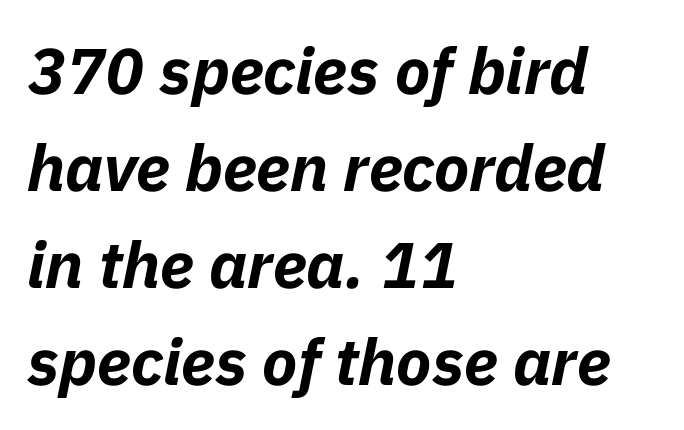
Q: Is the text bold? A: Yes.
Q: Is the text italic (slanted)? A: Yes, it leans right by about 11 degrees.
Q: Is the text underlined? A: No.
Q: How is the paragraph aligned? A: Left-aligned.
Q: Is the spacing between letters normal or unusually wide? A: Normal.
Q: Is the spacing between lines tight, normal or loose? A: Normal.
Q: Width (condensed, normal, or wide)? A: Normal.
Q: Stroke contrast? A: Low.
Q: x-height? A: Medium.
Q: Monospaced? A: No.
